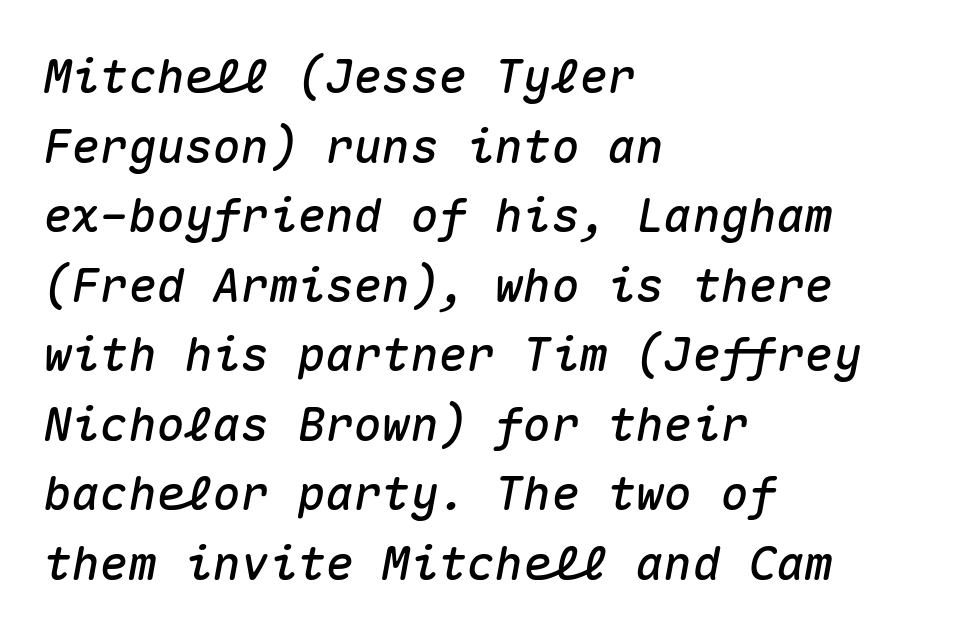
Q: Is the text italic (slanted)? A: Yes, it leans right by about 10 degrees.
Q: Is the text underlined? A: No.
Q: How is the paragraph aligned? A: Left-aligned.
Q: Is the spacing between letters normal or unusually wide? A: Normal.
Q: Is the spacing between lines tight, normal or loose? A: Normal.
Q: Width (condensed, normal, or wide)? A: Normal.
Q: Stroke contrast? A: Medium.
Q: x-height? A: Medium.
Q: Monospaced? A: Yes.
